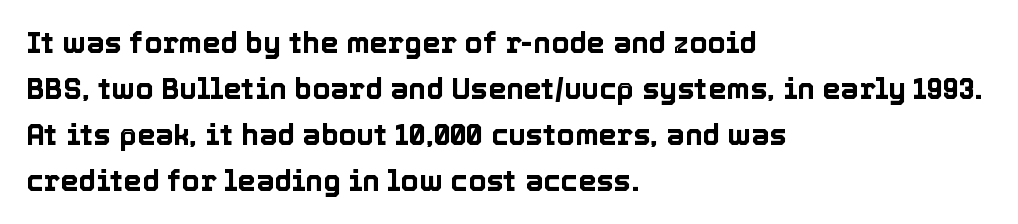
Q: Is the text italic (slanted)? A: No, it is upright.
Q: Is the text underlined? A: No.
Q: How is the paragraph aligned? A: Left-aligned.
Q: Is the spacing between letters normal or unusually wide? A: Normal.
Q: Is the spacing between lines tight, normal or loose? A: Normal.
Q: Width (condensed, normal, or wide)? A: Normal.
Q: x-height? A: Medium.
Q: Monospaced? A: No.
